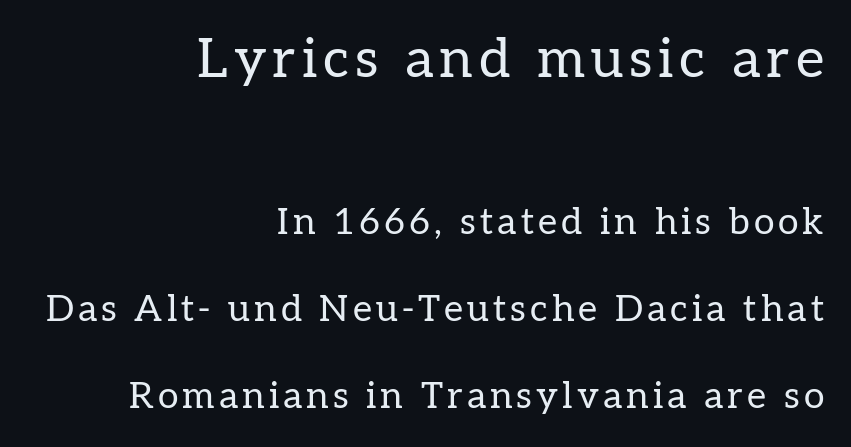
{"serif": "yes", "italic": "no", "bold": "no", "weight": "regular", "width": "normal", "stroke_contrast": "low", "x_height": "medium", "monospaced": "no", "underline": "no", "align": "right", "line_spacing": "loose", "line_spacing_ratio": 2.35, "larger_block": "first", "size_ratio": 1.49, "glyph_px": 55}
